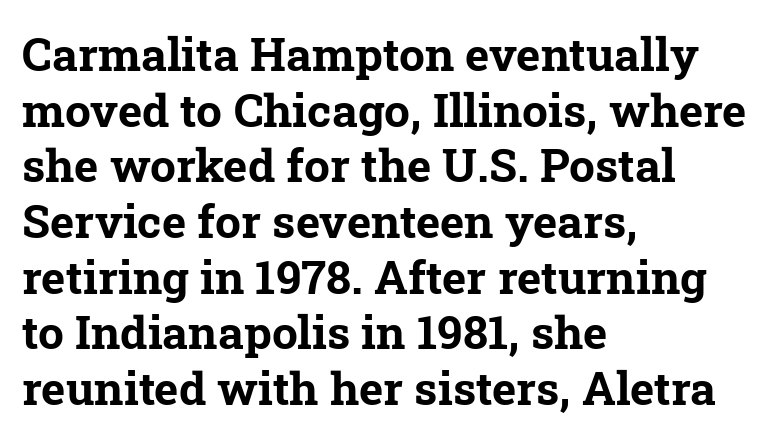
Horizontal alignment here is leftward, the default for most running prose. The glyphs are unaccompanied by any horizontal stroke below them. Caption: bold face, heavy strokes. This rendering employs a face with finishing strokes, i.e., a serif.
